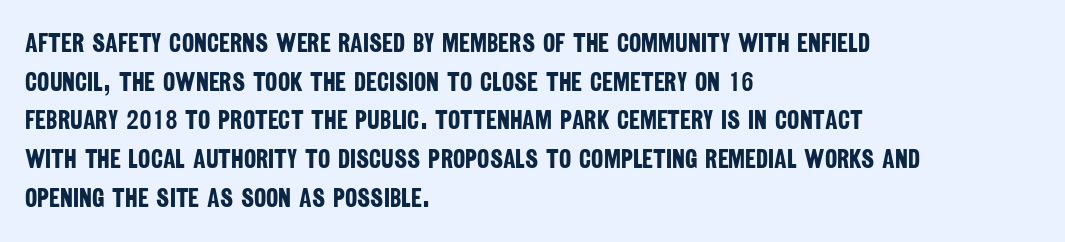
The string is rendered with underlining switched off. Caption: bold face, heavy strokes. The rendering uses a moderate line-height, typical for paragraphs. The gaps between neighbouring characters are ordinary and unremarkable. Every row of glyphs begins at an identical x-position on the left.
